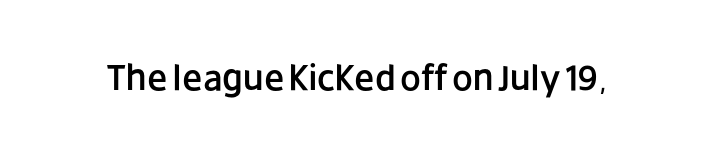
Q: Is the text italic (slanted)? A: No, it is upright.
Q: Is the typeface a serif or a sans-serif typeface? A: Sans-serif.
Q: Is the text underlined? A: No.
Q: Is the spacing between letters normal or unusually wide? A: Normal.
Q: Width (condensed, normal, or wide)? A: Normal.
Q: Stroke contrast? A: Low.
Q: x-height? A: Large.
Q: Monospaced? A: No.
